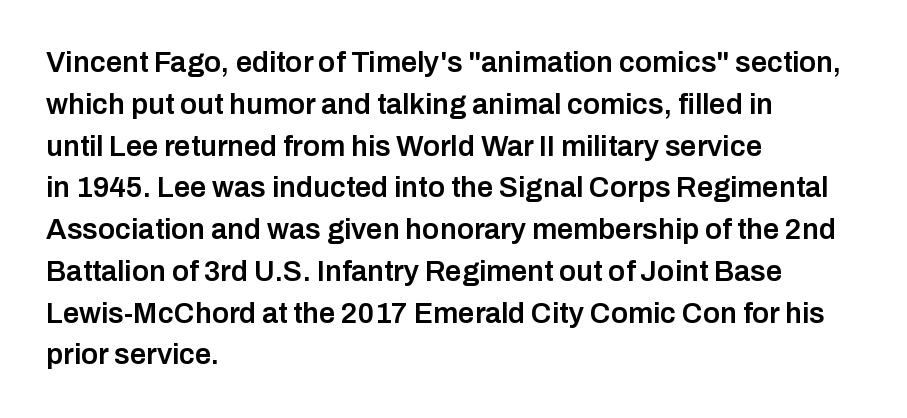
{"serif": "no", "italic": "no", "bold": "semi", "weight": "semibold", "width": "normal", "stroke_contrast": "low", "x_height": "medium", "monospaced": "no", "underline": "no", "align": "left", "line_spacing": "normal", "line_spacing_ratio": 1.44, "letter_spacing": "normal", "letter_spacing_em": 0.0, "glyph_px": 29}
